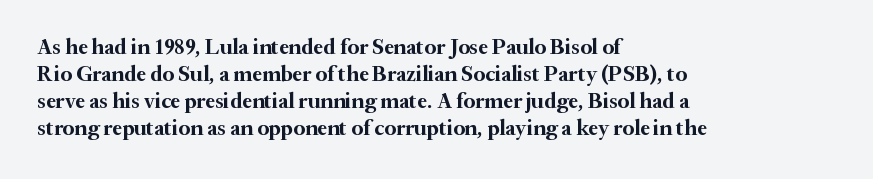
{"italic": "no", "bold": "yes", "underline": "no", "align": "left", "line_spacing_ratio": 1.23, "letter_spacing": "normal", "letter_spacing_em": 0.0, "glyph_px": 22}
